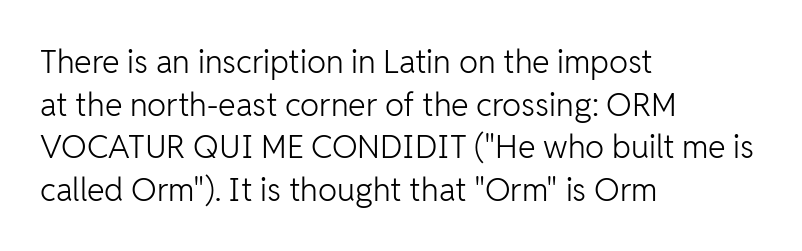
The image shows 32 px light sans-serif type, upright; set left-aligned, normal line spacing (1.33x), normal letter spacing, not underlined; low stroke contrast and a medium x-height.
